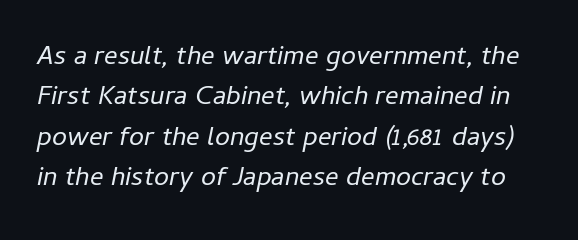
Decoration check: the copy has no underline. What's the leading like? Ordinary, nothing unusual. The rendering keeps characters at their native spacing. Compared with ordinary roman type, these characters are visibly tilted. The cut favours lightness, reaching ordinary text weight at its darkest.
